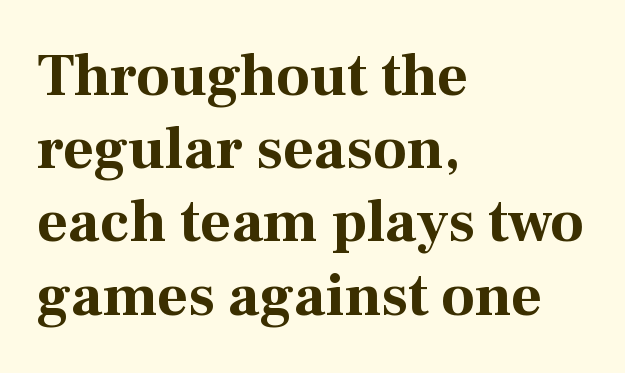
Q: Is the text bold? A: Yes.
Q: Is the text italic (slanted)? A: No, it is upright.
Q: Is the typeface a serif or a sans-serif typeface? A: Serif.
Q: Is the text underlined? A: No.
Q: How is the paragraph aligned? A: Left-aligned.
Q: Is the spacing between letters normal or unusually wide? A: Normal.
Q: Width (condensed, normal, or wide)? A: Normal.
Q: Stroke contrast? A: Medium.
Q: x-height? A: Medium.
Q: Monospaced? A: No.
